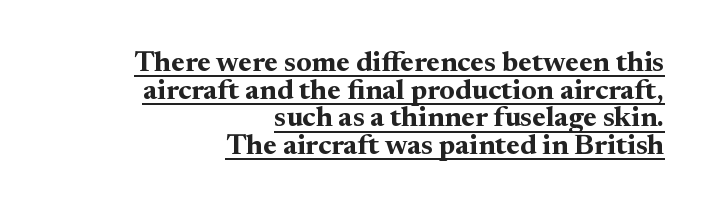
{"serif": "yes", "italic": "no", "bold": "yes", "weight": "bold", "width": "normal", "stroke_contrast": "medium", "x_height": "small", "monospaced": "no", "underline": "yes", "align": "right", "line_spacing": "tight", "line_spacing_ratio": 0.95, "letter_spacing": "normal", "letter_spacing_em": 0.0, "glyph_px": 29}
